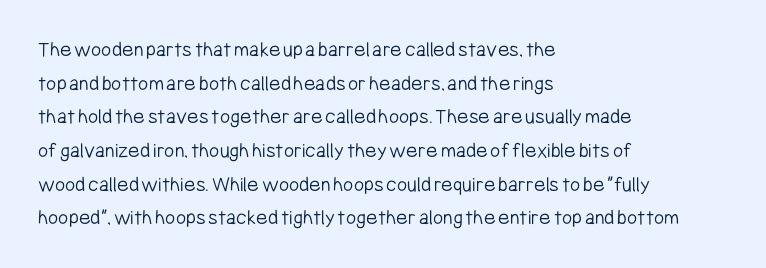
Q: Is the text bold? A: No.
Q: Is the text italic (slanted)? A: No, it is upright.
Q: Is the text underlined? A: No.
Q: How is the paragraph aligned? A: Left-aligned.
Q: Is the spacing between letters normal or unusually wide? A: Normal.
Q: Is the spacing between lines tight, normal or loose? A: Normal.
